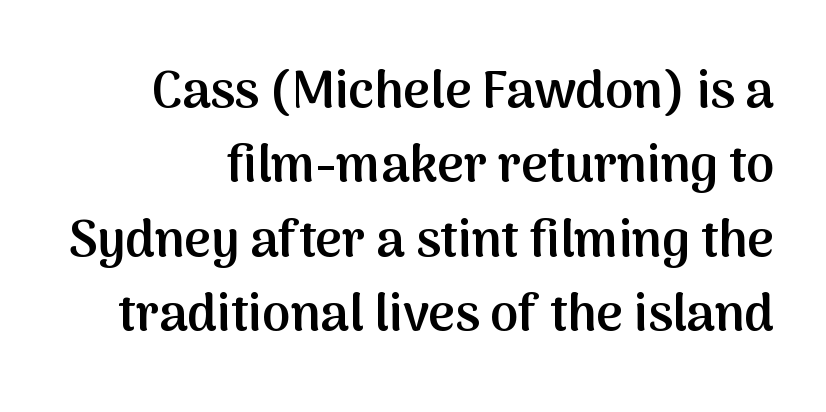
Q: Is the text bold? A: Semi-bold.
Q: Is the text italic (slanted)? A: No, it is upright.
Q: Is the typeface a serif or a sans-serif typeface? A: Sans-serif.
Q: Is the text underlined? A: No.
Q: Is the spacing between letters normal or unusually wide? A: Normal.
Q: Is the spacing between lines tight, normal or loose? A: Normal.
Q: Width (condensed, normal, or wide)? A: Normal.
Q: Stroke contrast? A: Medium.
Q: x-height? A: Medium.
Q: Monospaced? A: No.
